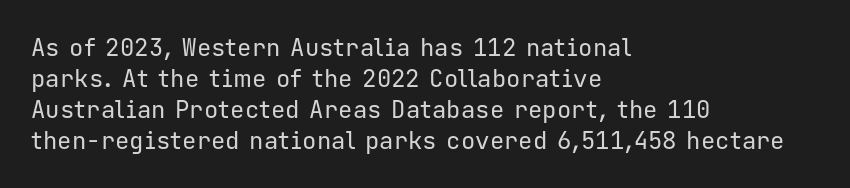
These lines keep a tight, regular rhythm from letter to letter. Notice how descenders clear the ascenders below comfortably — that's standard leading. These lines were composed using upright roman letters. One-word summary of the alignment: left. Nobody drew a line under any word here. The typesetting does not lean heavy: it is not bold.
